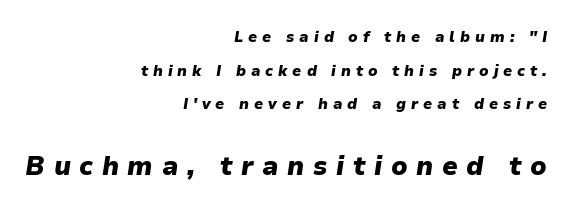
{"italic": "yes", "lean": "right", "slant_degrees": 9, "bold": "yes", "underline": "no", "align": "right", "line_spacing": "loose", "line_spacing_ratio": 2.25, "letter_spacing": "wide", "letter_spacing_em": 0.33, "larger_block": "second", "size_ratio": 1.73, "glyph_px": 26}
